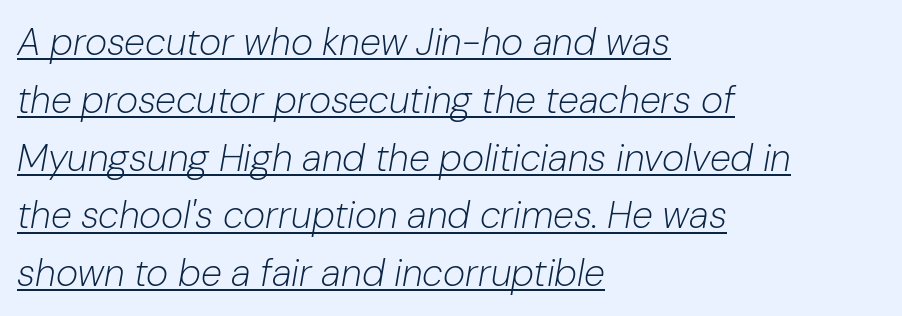
Italic? Definitely — the glyphs are oblique. The paragraph shown leans on its left margin. Like a heading marked for emphasis, these lines bear an underscore. Stroke thickness stays within the range of a standard reading face or lighter. The tracking reads as untouched default to a designer's eye. The space between consecutive lines is moderate.
